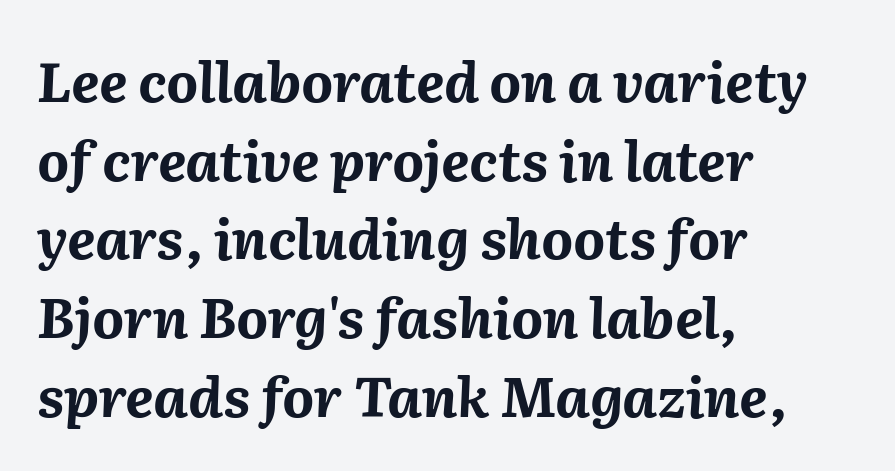
The glyphs are unaccompanied by any horizontal stroke below them. The passage shown is typed in a proportional face where columns would drift. The sample has been set heavy, in full bold. Students, observe: this is what conventionally led text looks like. Looking at the ascenders, they clearly lean. Nobody touched the tracking dial on this one.
